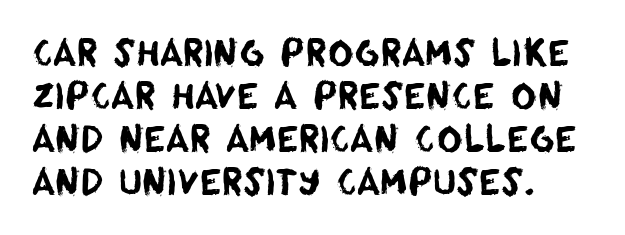
Q: Is the typeface a serif or a sans-serif typeface? A: Sans-serif.
Q: Is the text underlined? A: No.
Q: How is the paragraph aligned? A: Left-aligned.
Q: Is the spacing between letters normal or unusually wide? A: Normal.
Q: Width (condensed, normal, or wide)? A: Normal.
Q: Stroke contrast? A: Low.
Q: x-height? A: Large.
Q: Monospaced? A: No.
